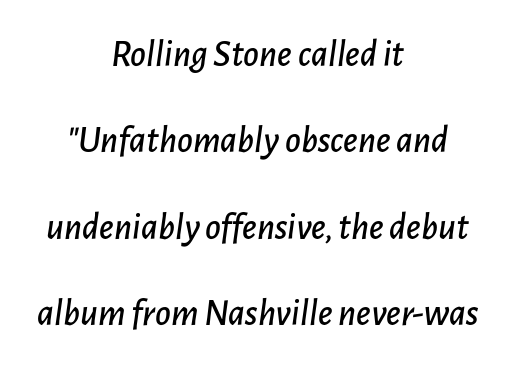
The image shows 38 px text type, italic (leaning right); set centered, loose line spacing (2.27x), normal letter spacing, not underlined; low stroke contrast and a medium x-height.
